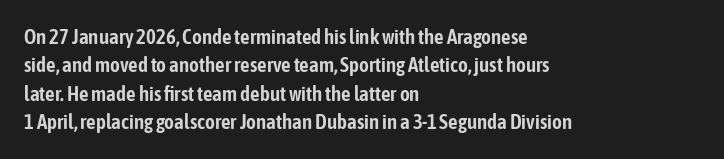
The image shows 21 px text type, upright; set left-aligned, normal line spacing (1.35x), normal letter spacing, not underlined.
